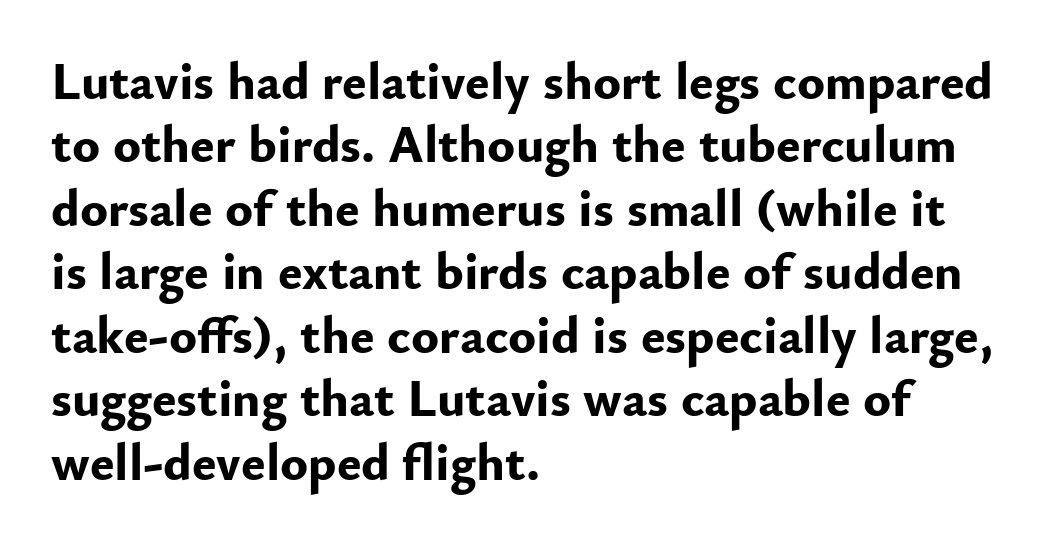
Q: Is the text bold? A: Yes.
Q: Is the text italic (slanted)? A: No, it is upright.
Q: Is the typeface a serif or a sans-serif typeface? A: Sans-serif.
Q: Is the text underlined? A: No.
Q: How is the paragraph aligned? A: Left-aligned.
Q: Is the spacing between letters normal or unusually wide? A: Normal.
Q: Width (condensed, normal, or wide)? A: Normal.
Q: Stroke contrast? A: Low.
Q: x-height? A: Small.
Q: Monospaced? A: No.
